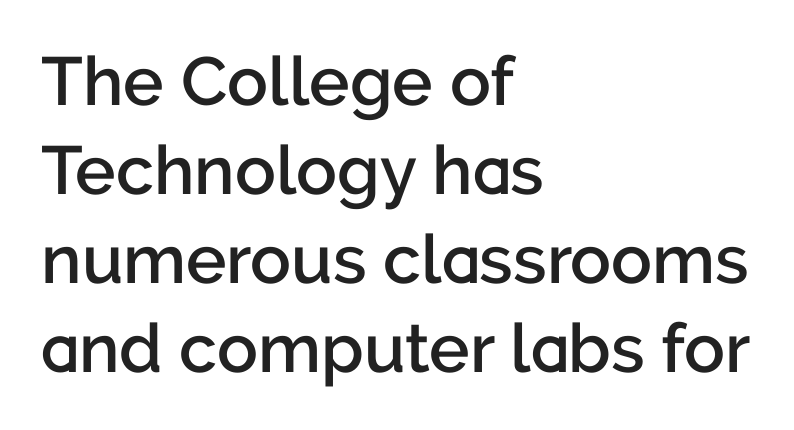
{"serif": "no", "italic": "no", "bold": "semi", "weight": "semibold", "width": "normal", "stroke_contrast": "low", "x_height": "medium", "monospaced": "no", "underline": "no", "align": "left", "line_spacing": "normal", "line_spacing_ratio": 1.31, "letter_spacing": "normal", "letter_spacing_em": 0.0, "glyph_px": 68}
